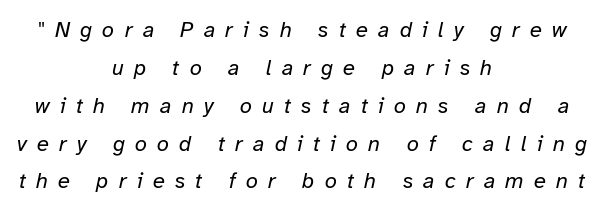
Q: Is the text bold? A: No.
Q: Is the text italic (slanted)? A: Yes, it leans right by about 12 degrees.
Q: Is the text underlined? A: No.
Q: How is the paragraph aligned? A: Centered.
Q: Is the spacing between letters normal or unusually wide? A: Unusually wide.
